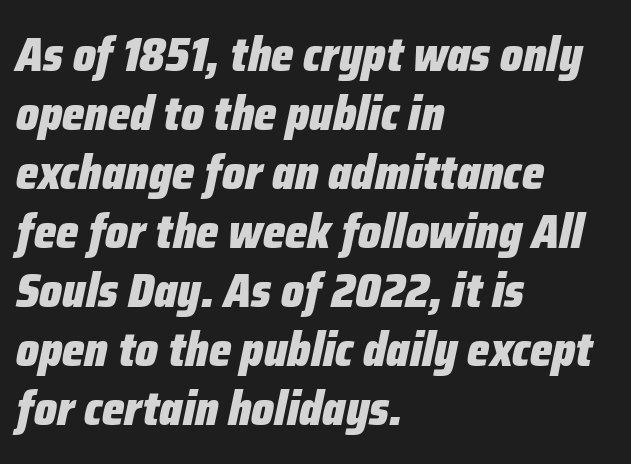
Q: Is the text bold? A: Yes.
Q: Is the text italic (slanted)? A: Yes, it leans right by about 12 degrees.
Q: Is the text underlined? A: No.
Q: How is the paragraph aligned? A: Left-aligned.
Q: Is the spacing between letters normal or unusually wide? A: Normal.
Q: Width (condensed, normal, or wide)? A: Condensed.
Q: Stroke contrast? A: Low.
Q: x-height? A: Medium.
Q: Monospaced? A: No.
